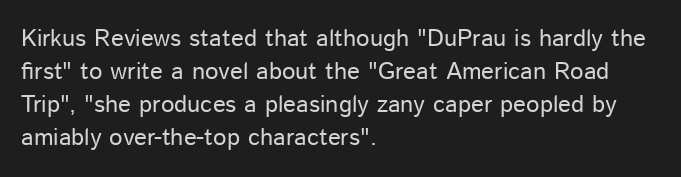
Q: Is the text bold? A: No.
Q: Is the text italic (slanted)? A: No, it is upright.
Q: Is the text underlined? A: No.
Q: How is the paragraph aligned? A: Left-aligned.
Q: Is the spacing between letters normal or unusually wide? A: Normal.
Q: Is the spacing between lines tight, normal or loose? A: Normal.
